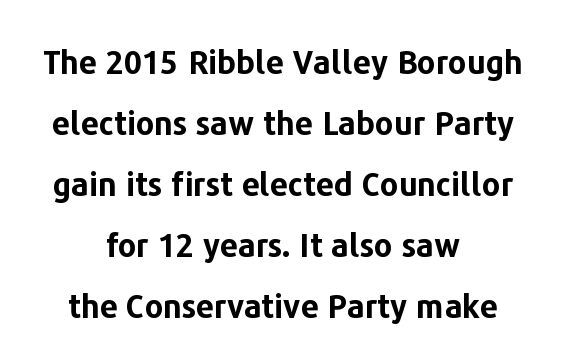
The face used here is proportionally spaced, like ordinary book or web type. Type without underlining. Line starts and ends both wander, symmetrically. Horizontal bands of white between lines are thick stripes. Every character sits straight up, as roman type does. The face used here is a sans, in the tradition of grotesques and geometrics.
